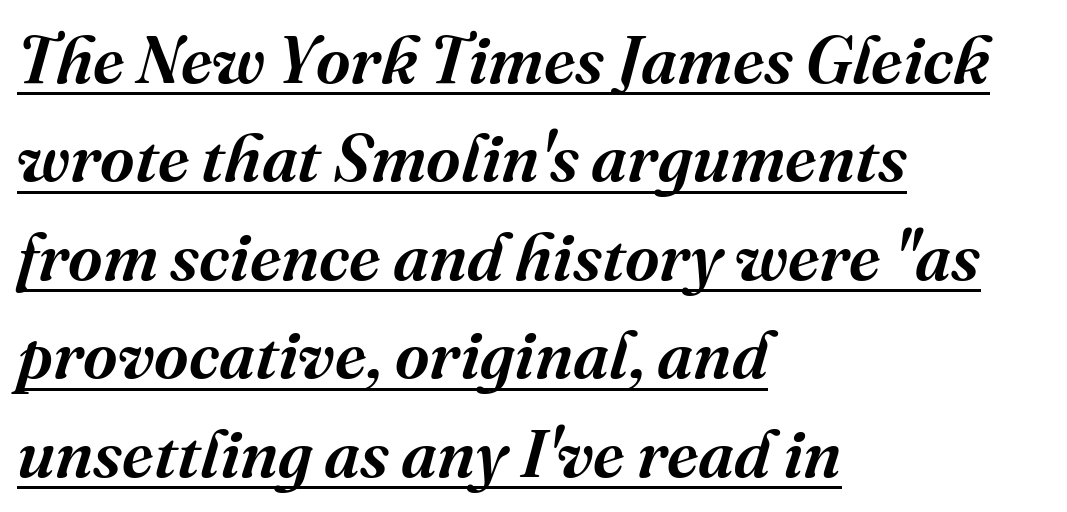
{"serif": "yes", "italic": "yes", "lean": "right", "slant_degrees": 16, "bold": "semi", "weight": "semibold", "width": "normal", "stroke_contrast": "medium", "x_height": "medium", "monospaced": "no", "underline": "yes", "align": "left", "line_spacing": "normal", "line_spacing_ratio": 1.47, "letter_spacing": "normal", "letter_spacing_em": 0.0, "glyph_px": 67}
